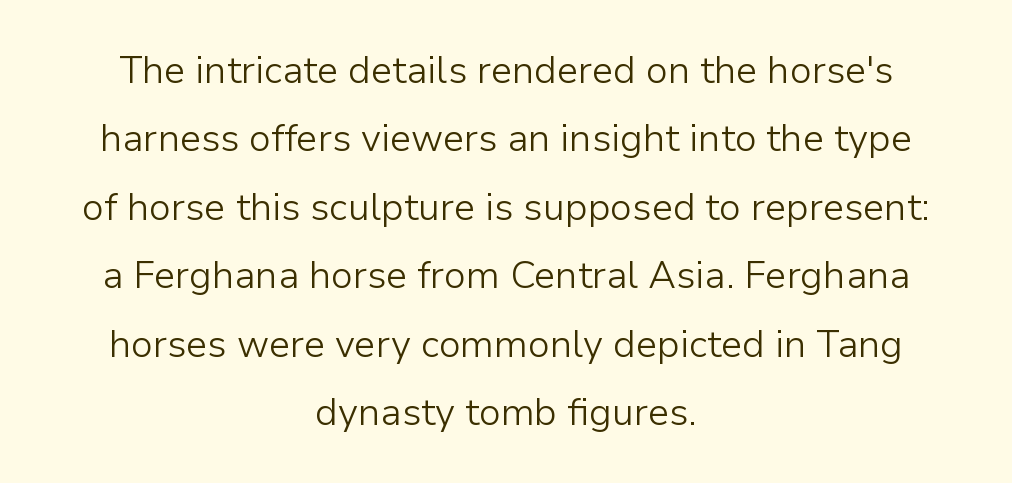
{"serif": "no", "italic": "no", "bold": "no", "weight": "light", "width": "normal", "stroke_contrast": "low", "x_height": "medium", "monospaced": "no", "underline": "no", "align": "center", "line_spacing_ratio": 1.8, "letter_spacing": "normal", "letter_spacing_em": 0.0, "glyph_px": 38}
